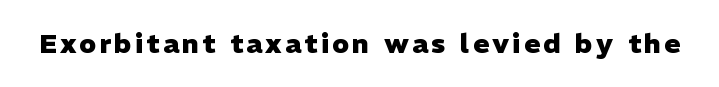
Q: Is the text bold? A: Yes.
Q: Is the text italic (slanted)? A: No, it is upright.
Q: Is the text underlined? A: No.
